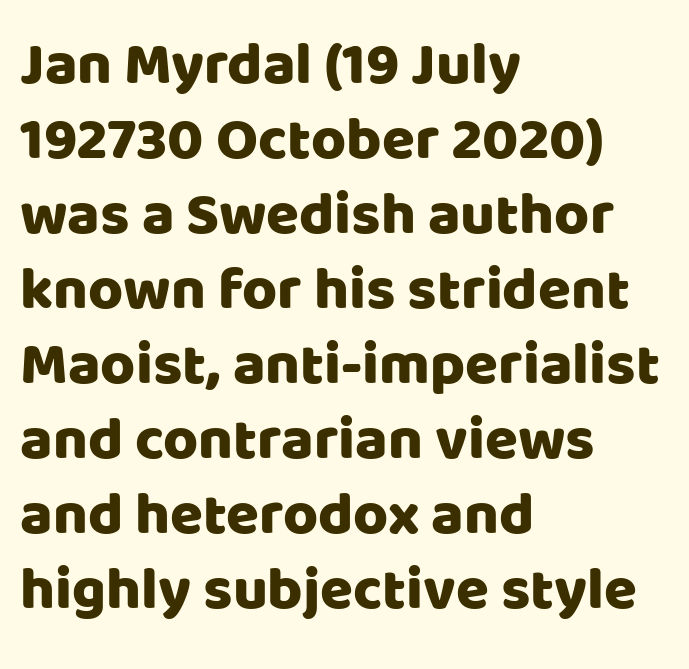
{"serif": "no", "italic": "no", "width": "normal", "stroke_contrast": "low", "x_height": "large", "monospaced": "no", "underline": "no", "align": "left", "line_spacing": "normal", "line_spacing_ratio": 1.25, "letter_spacing": "normal", "letter_spacing_em": 0.0, "glyph_px": 60}
